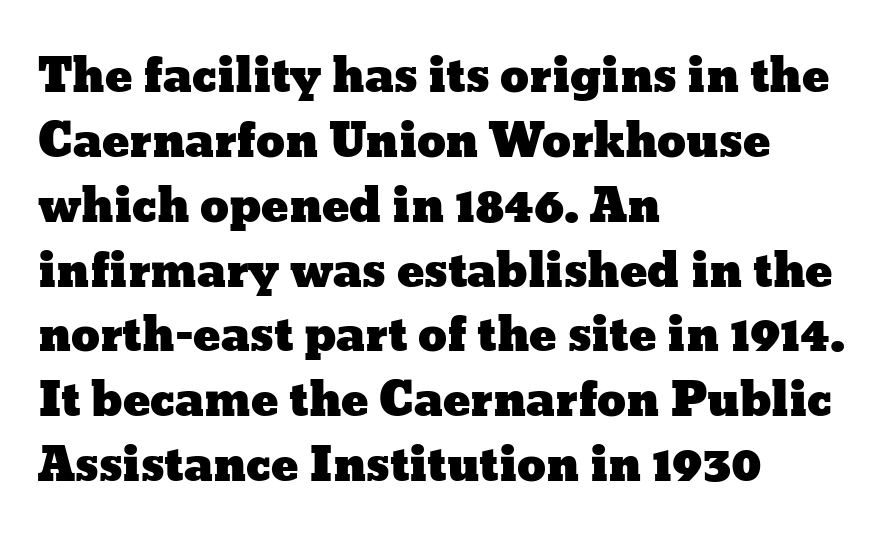
{"italic": "no", "width": "wide", "stroke_contrast": "low", "x_height": "medium", "monospaced": "no", "underline": "no", "align": "left", "line_spacing": "normal", "line_spacing_ratio": 1.41, "letter_spacing": "normal", "letter_spacing_em": 0.0, "glyph_px": 46}
